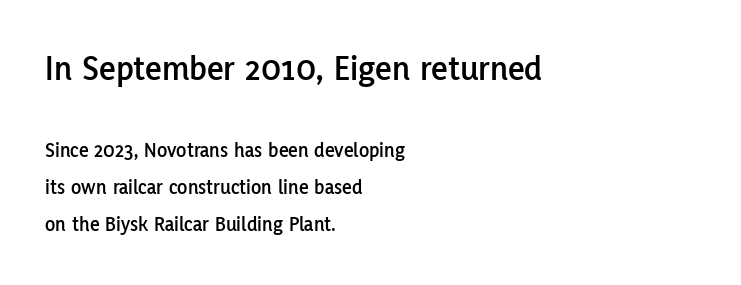
Q: Is the text italic (slanted)? A: No, it is upright.
Q: Is the typeface a serif or a sans-serif typeface? A: Sans-serif.
Q: Is the text underlined? A: No.
Q: How is the paragraph aligned? A: Left-aligned.
Q: Is the spacing between letters normal or unusually wide? A: Normal.
Q: Which block of text is set in a larger size, the first (top) or the second (bottom)? A: The first (top) one.
Q: Width (condensed, normal, or wide)? A: Normal.
Q: Stroke contrast? A: Low.
Q: x-height? A: Medium.
Q: Monospaced? A: No.
